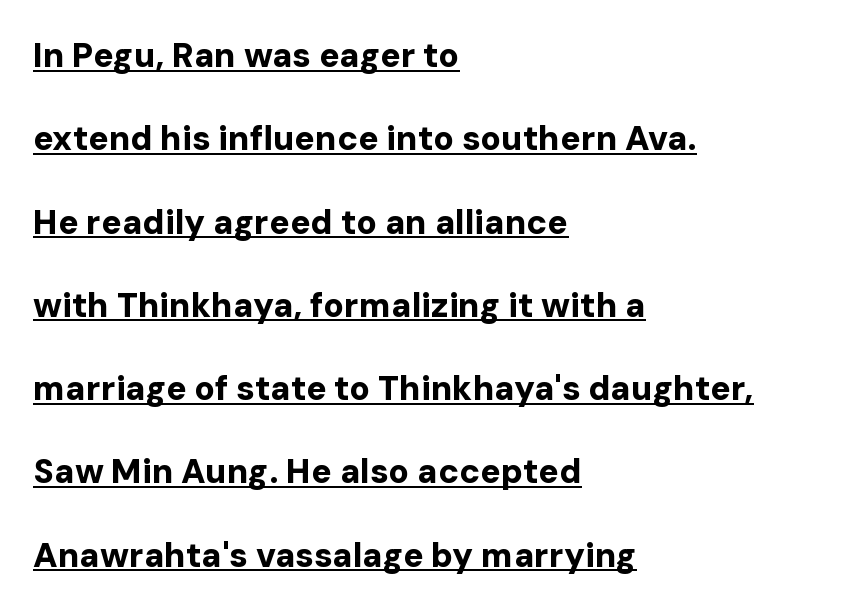
The image shows 34 px bold sans-serif type, upright; set left-aligned, loose line spacing (2.45x), normal letter spacing, underlined; low stroke contrast and a medium x-height.
